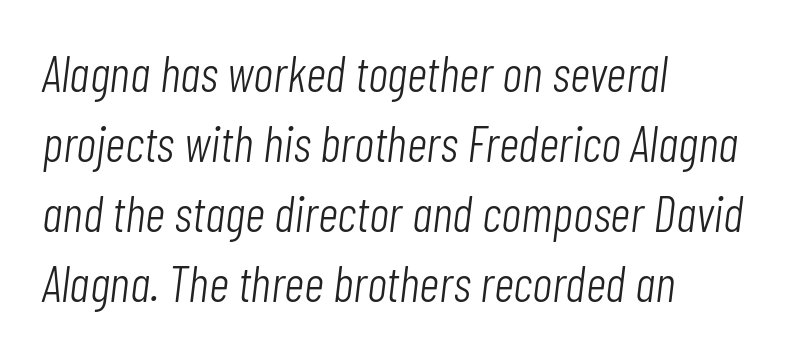
Rows of type keep a routine distance in the vertical direction. The passage shown is typed in a proportional face where columns would drift. These glyphs show unthickened strokes, regular width or finer. Notice how the passage keeps a crisp vertical edge on the left only. Bare-footed words on every line. Each word holds together tightly as a unit, with standard inter-letter gaps.
